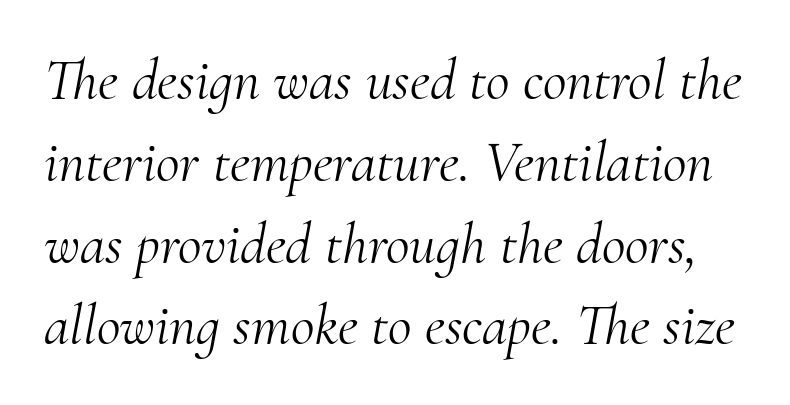
Q: Is the text bold? A: No.
Q: Is the text italic (slanted)? A: Yes, it leans right by about 10 degrees.
Q: Is the typeface a serif or a sans-serif typeface? A: Serif.
Q: Is the text underlined? A: No.
Q: Is the spacing between letters normal or unusually wide? A: Normal.
Q: Is the spacing between lines tight, normal or loose? A: Normal.
Q: Width (condensed, normal, or wide)? A: Normal.
Q: Stroke contrast? A: Medium.
Q: x-height? A: Small.
Q: Monospaced? A: No.
